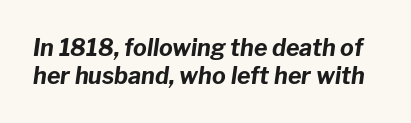
Caption: bold face, heavy strokes. This rendering features lettering with no underline. You could call the tracking neutral — neither tight nor loose. The text carries the slant typical of an italic or oblique font.
